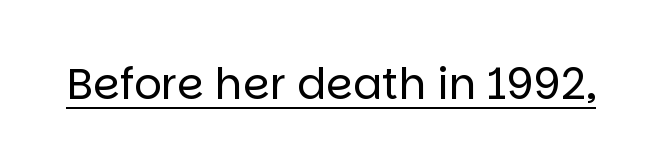
{"serif": "no", "italic": "no", "bold": "no", "weight": "regular", "width": "normal", "stroke_contrast": "low", "x_height": "large", "monospaced": "no", "underline": "yes", "letter_spacing": "normal", "letter_spacing_em": 0.0, "glyph_px": 43}
